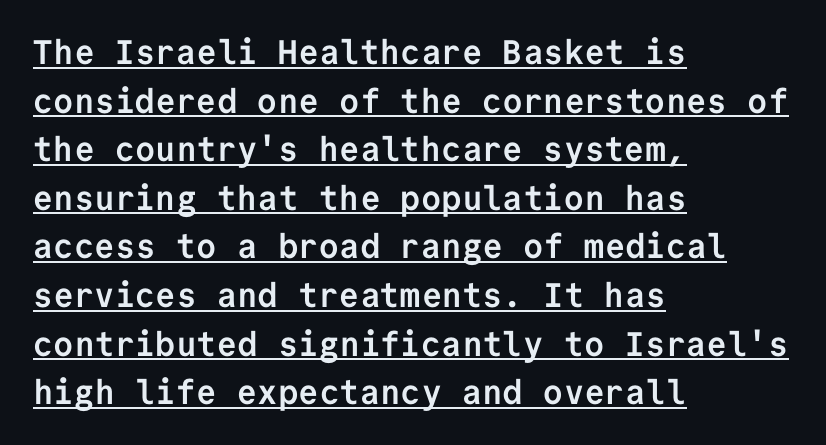
The image shows 34 px semibold sans-serif type, upright, monospaced; set left-aligned, normal line spacing (1.43x), normal letter spacing, underlined; low stroke contrast and a medium x-height.
